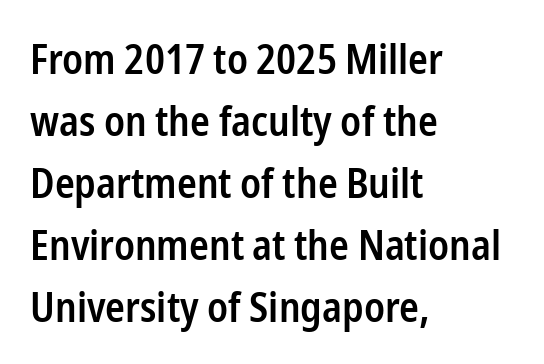
The lettering holds an erect, upright posture throughout. Line beginnings align vertically; line endings do not. The type is set solid horizontally, with unmodified tracking. The font is running at a semibold setting, under full bold. What's the leading like? Ordinary, nothing unusual.
